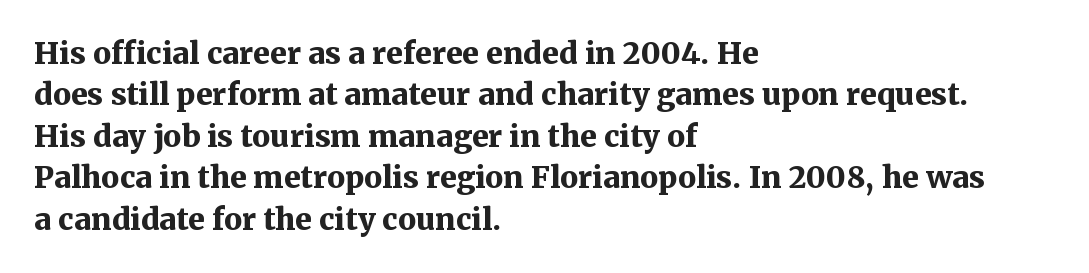
The strokes are fattened all the way to bold. Notice how descenders clear the ascenders below comfortably — that's standard leading. The letters advance in unequal steps, a hallmark of proportional type. The type family on display is of the serif kind. Line beginnings align vertically; line endings do not.
